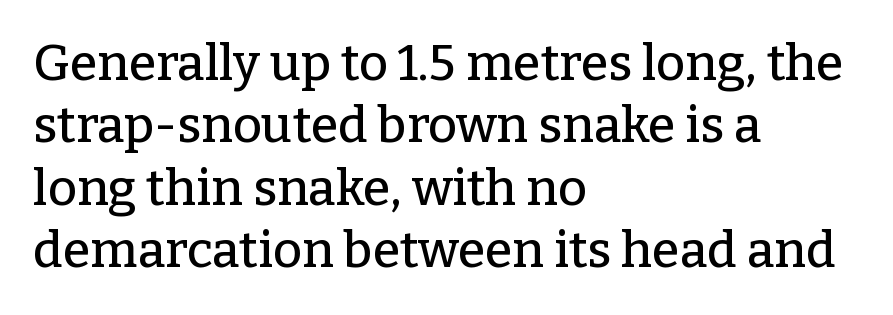
The image shows 50 px serif type, upright; set left-aligned, normal line spacing (1.25x), normal letter spacing, not underlined; low stroke contrast and a medium x-height.
